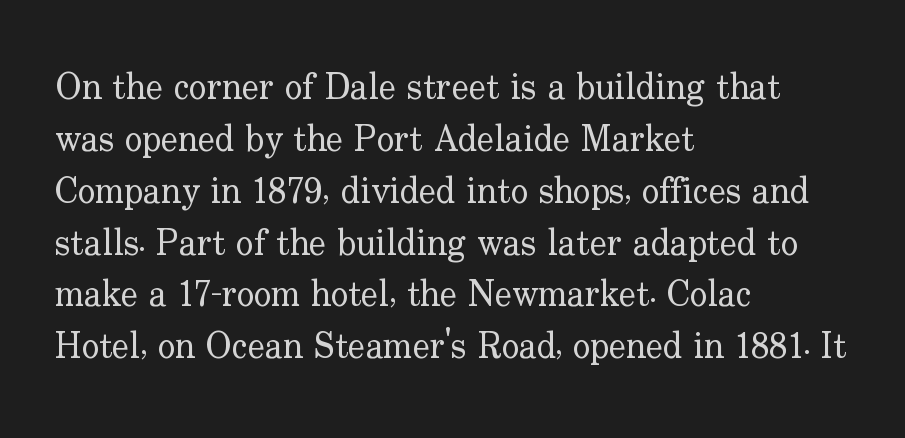
The image shows 36 px regular-weight serif type, upright; set left-aligned, normal line spacing (1.44x), normal letter spacing, not underlined; low stroke contrast and a small x-height.
